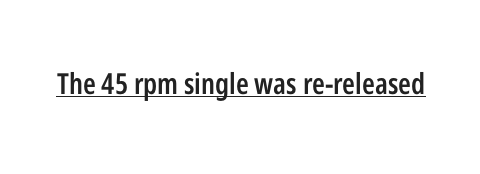
Q: Is the text bold? A: Semi-bold.
Q: Is the text italic (slanted)? A: No, it is upright.
Q: Is the typeface a serif or a sans-serif typeface? A: Sans-serif.
Q: Is the text underlined? A: Yes.
Q: Is the spacing between letters normal or unusually wide? A: Normal.
Q: Width (condensed, normal, or wide)? A: Condensed.
Q: Stroke contrast? A: Low.
Q: x-height? A: Medium.
Q: Monospaced? A: No.
